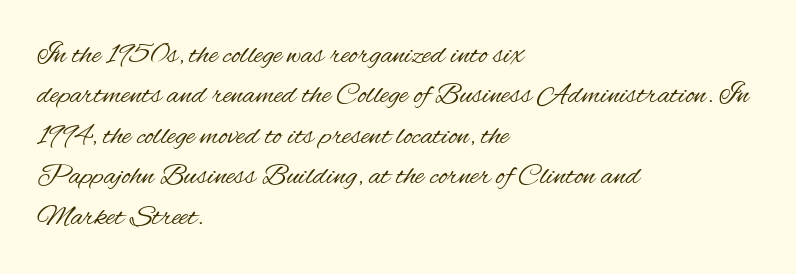
The image shows 30 px regular-weight, condensed sans-serif type; set left-aligned, normal line spacing (1.35x), normal letter spacing, not underlined; medium stroke contrast and a small x-height.
